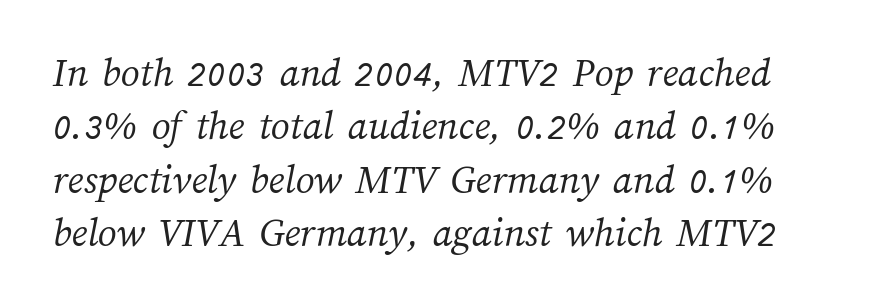
The image shows 42 px light type; set normal line spacing (1.27x), normal letter spacing, not underlined; medium stroke contrast and a medium x-height.
